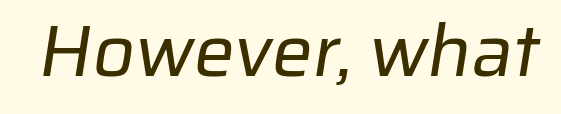
Q: Is the text bold? A: No.
Q: Is the typeface a serif or a sans-serif typeface? A: Sans-serif.
Q: Is the text underlined? A: No.
Q: Is the spacing between letters normal or unusually wide? A: Normal.
Q: Width (condensed, normal, or wide)? A: Normal.
Q: Stroke contrast? A: Low.
Q: x-height? A: Medium.
Q: Monospaced? A: No.
